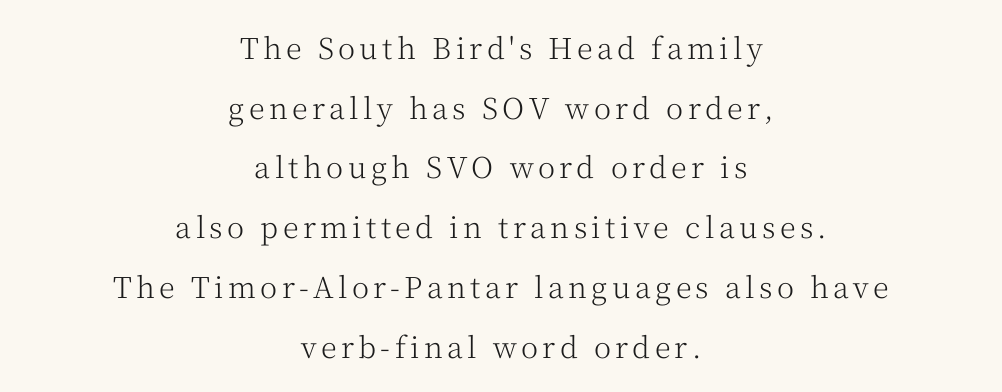
Q: Is the text bold? A: No.
Q: Is the text italic (slanted)? A: No, it is upright.
Q: Is the typeface a serif or a sans-serif typeface? A: Serif.
Q: Is the text underlined? A: No.
Q: How is the paragraph aligned? A: Centered.
Q: Is the spacing between lines tight, normal or loose? A: Loose.
Q: Width (condensed, normal, or wide)? A: Normal.
Q: Stroke contrast? A: Medium.
Q: x-height? A: Medium.
Q: Monospaced? A: No.
